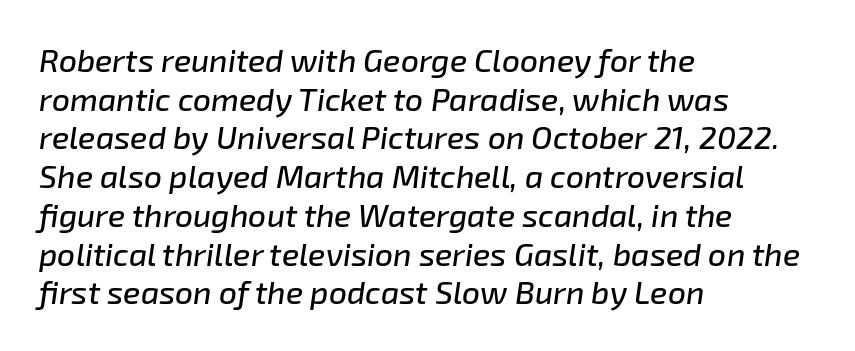
Character widths vary here, with narrow letters taking less room than wide ones. This rendering features lettering with no underline. There's an unmistakable incline to the writing here. There is no visible air inserted between adjacent glyphs. If you drew a ruler down the left edge, every line would touch it.
